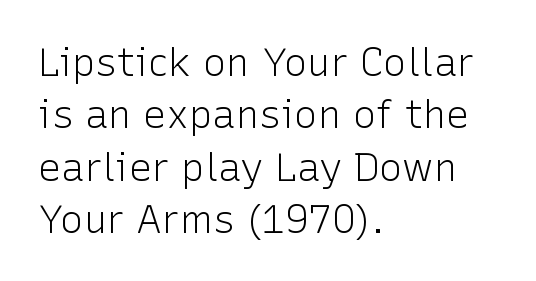
The image shows 39 px light sans-serif type, upright; set left-aligned, normal line spacing (1.34x), normal letter spacing, not underlined; low stroke contrast and a medium x-height.
